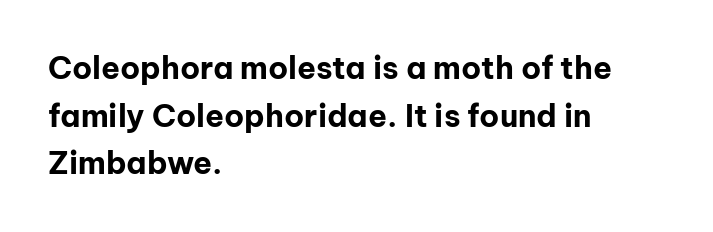
The image shows 31 px bold sans-serif type, upright; set left-aligned, normal line spacing (1.54x), normal letter spacing, not underlined; low stroke contrast and a medium x-height.
